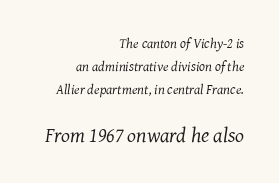
The image shows 21 px text type, italic (leaning right); set right-aligned, normal line spacing (1.66x), normal letter spacing, not underlined; the second (bottom) block is 1.5x larger.
